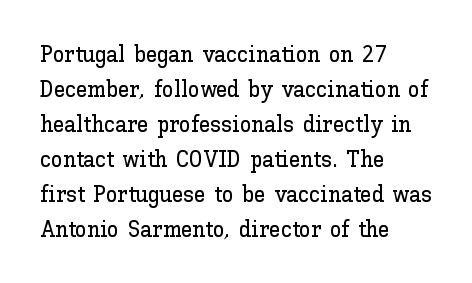
Q: Is the text italic (slanted)? A: No, it is upright.
Q: Is the text underlined? A: No.
Q: How is the paragraph aligned? A: Left-aligned.
Q: Is the spacing between letters normal or unusually wide? A: Normal.
Q: Is the spacing between lines tight, normal or loose? A: Normal.
